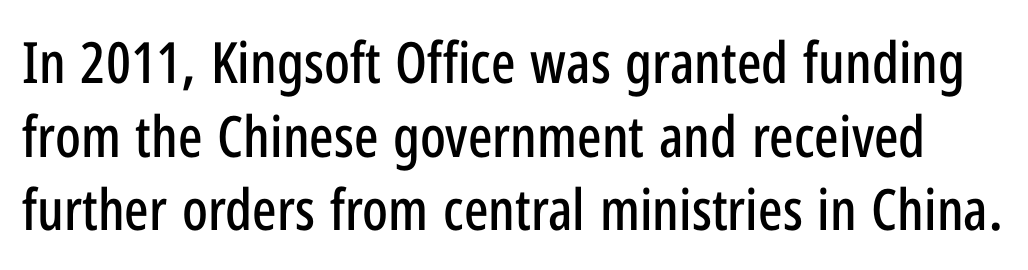
Q: Is the text italic (slanted)? A: No, it is upright.
Q: Is the typeface a serif or a sans-serif typeface? A: Sans-serif.
Q: Is the text underlined? A: No.
Q: Is the spacing between letters normal or unusually wide? A: Normal.
Q: Is the spacing between lines tight, normal or loose? A: Normal.
Q: Width (condensed, normal, or wide)? A: Condensed.
Q: Stroke contrast? A: Low.
Q: x-height? A: Medium.
Q: Monospaced? A: No.
